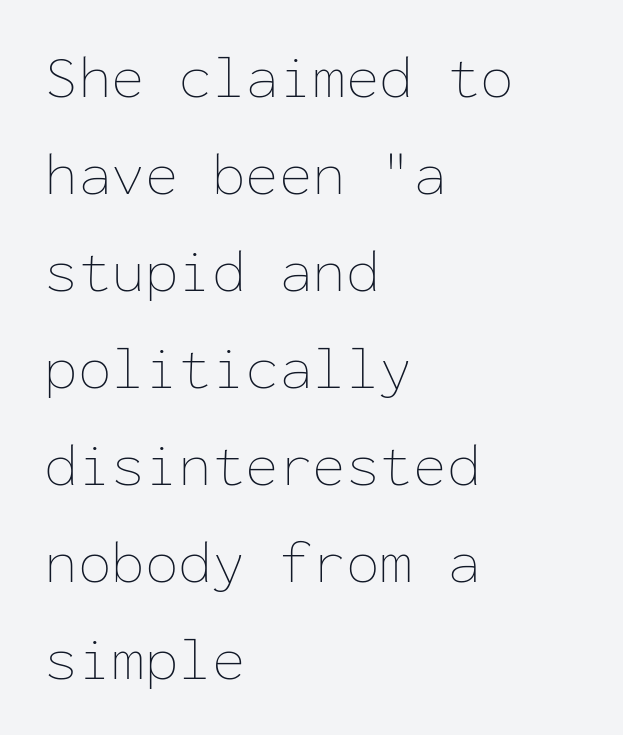
Q: Is the text bold? A: No.
Q: Is the text italic (slanted)? A: No, it is upright.
Q: Is the text underlined? A: No.
Q: How is the paragraph aligned? A: Left-aligned.
Q: Is the spacing between letters normal or unusually wide? A: Normal.
Q: Is the spacing between lines tight, normal or loose? A: Normal.
Q: Width (condensed, normal, or wide)? A: Normal.
Q: Stroke contrast? A: Low.
Q: x-height? A: Medium.
Q: Monospaced? A: Yes.
